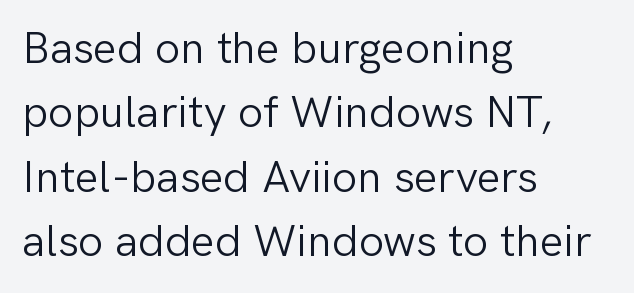
The image shows 45 px light sans-serif type, upright; set left-aligned, normal line spacing (1.43x), normal letter spacing, not underlined; low stroke contrast and a medium x-height.
